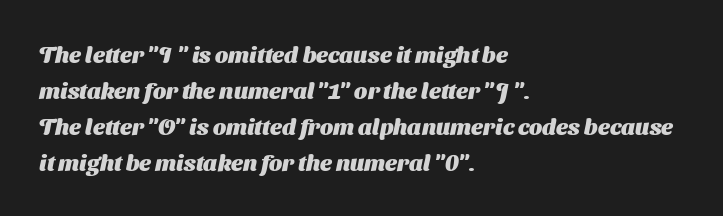
The setting favours the left margin, as ordinary paragraphs usually do. The rows are spaced the way most documents space them. The zone under the glyphs is completely vacant. Does extra space separate the letters? No, they use regular spacing.
